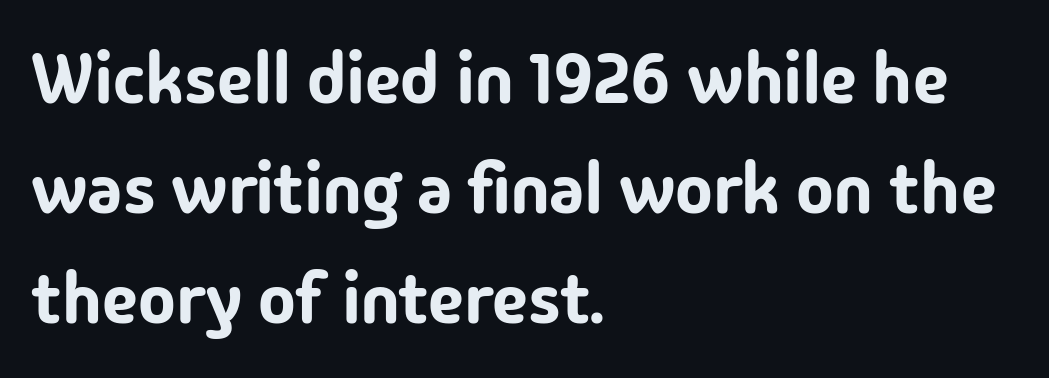
Spacing verdict: proportional, widths tailored to each character. Layout note: lines flush left. The line-height multiplier appears to be the usual default. The gaps between neighbouring characters are ordinary and unremarkable. The passage shown is not underscored anywhere. Typographically, this falls in the sans-serif category.
